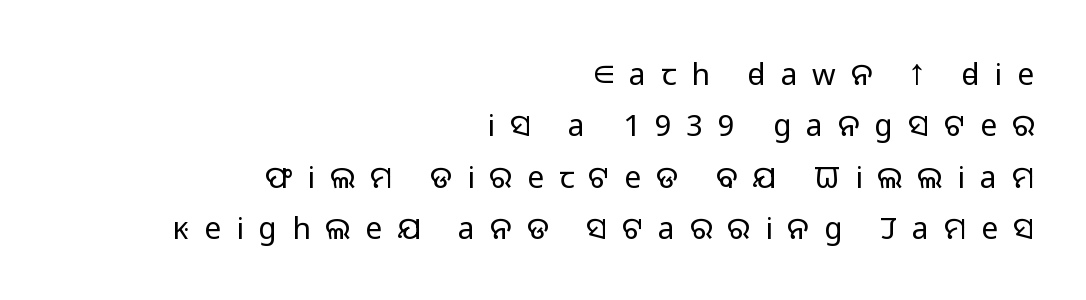
The image shows 30 px light sans-serif type, upright; set right-aligned, line spacing 1.71x, unusually wide letter spacing (+0.5 em), not underlined; low stroke contrast and a medium x-height.
